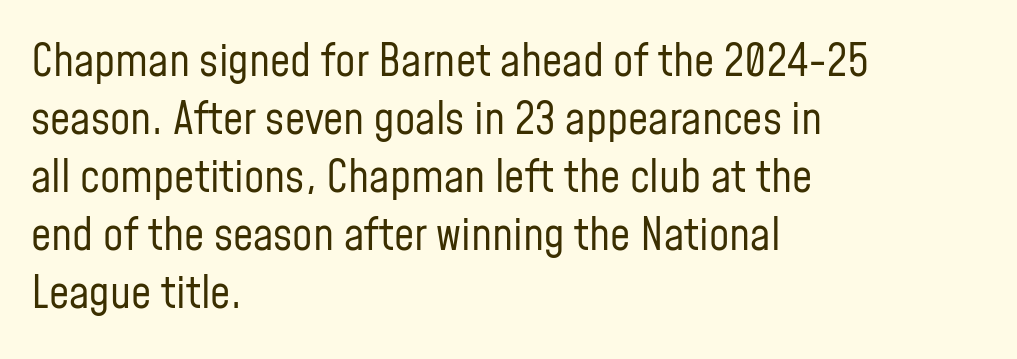
Regarding leading, the lines here are spaced in the standard way. How are the letters spaced? Ordinarily, with no added tracking. Classification — sans serif. It's the straight-up-and-down kind of type.
